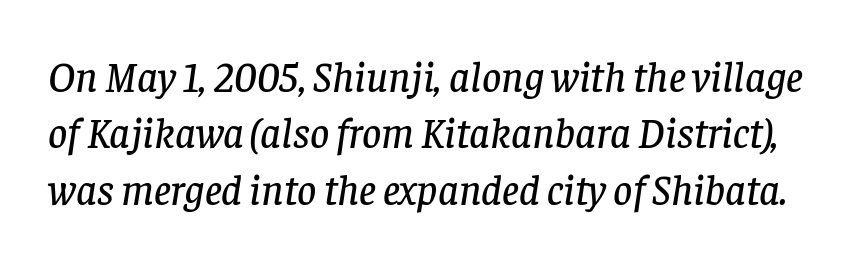
Italic: yes, the glyphs are oblique. The baseline area is clear. Summary of vertical rhythm: regular, with standard interline spacing. Varying glyph widths throughout — classic text-font behaviour.
